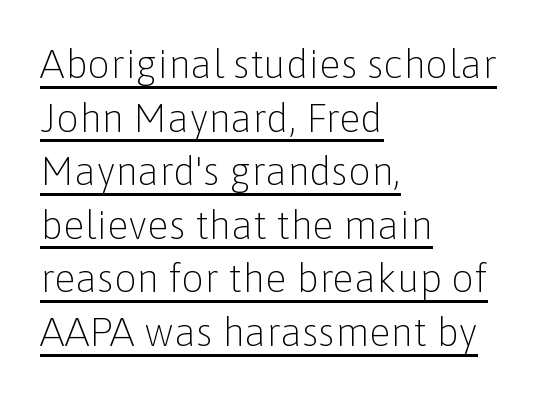
{"serif": "no", "italic": "no", "bold": "no", "weight": "light", "width": "normal", "stroke_contrast": "low", "x_height": "medium", "monospaced": "no", "underline": "yes", "align": "left", "line_spacing": "normal", "line_spacing_ratio": 1.34, "letter_spacing": "normal", "letter_spacing_em": 0.0, "glyph_px": 40}
